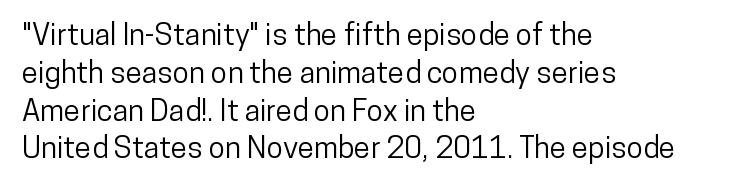
{"serif": "no", "italic": "no", "width": "condensed", "stroke_contrast": "low", "x_height": "medium", "monospaced": "no", "underline": "no", "align": "left", "line_spacing": "normal", "line_spacing_ratio": 1.26, "letter_spacing": "normal", "letter_spacing_em": 0.0, "glyph_px": 30}
